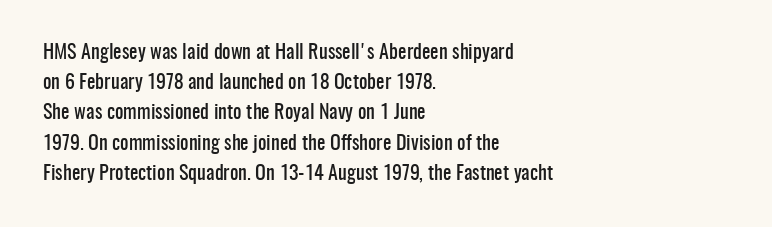
Q: Is the text italic (slanted)? A: No, it is upright.
Q: Is the text underlined? A: No.
Q: How is the paragraph aligned? A: Left-aligned.
Q: Is the spacing between letters normal or unusually wide? A: Normal.
Q: Is the spacing between lines tight, normal or loose? A: Normal.
